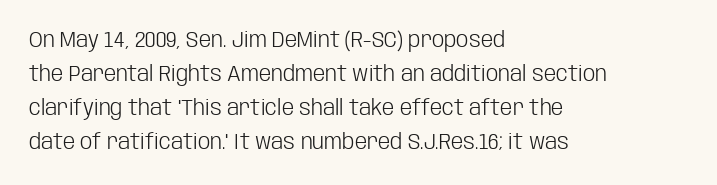
The image shows 22 px text type, upright; set left-aligned, normal line spacing (1.55x), normal letter spacing, not underlined.
